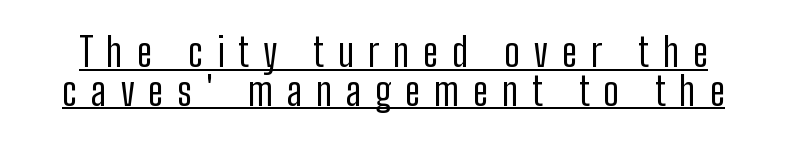
Display-style spreading of the glyphs; the letterfit is very open. What's the leading like? Squeezed, with rows nearly overlapping. Bold? No — there's no thickening of the strokes. The letters stand straight up with perfectly vertical stems. Proportional: the letters do not fall into vertical columns. This is underlined copy, the kind a proofreader might mark for attention.
